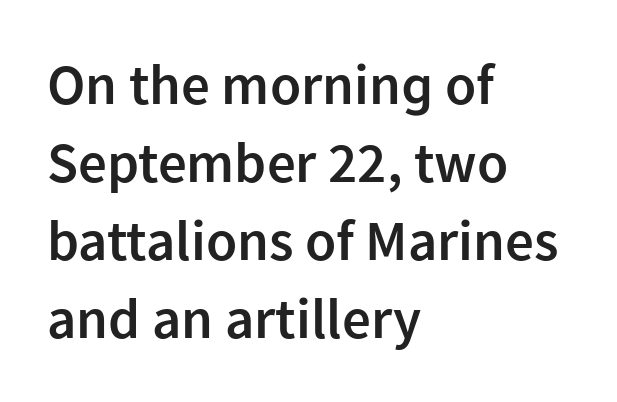
The image shows 57 px semibold sans-serif type, upright; set left-aligned, normal line spacing (1.37x), normal letter spacing, not underlined; low stroke contrast and a medium x-height.
